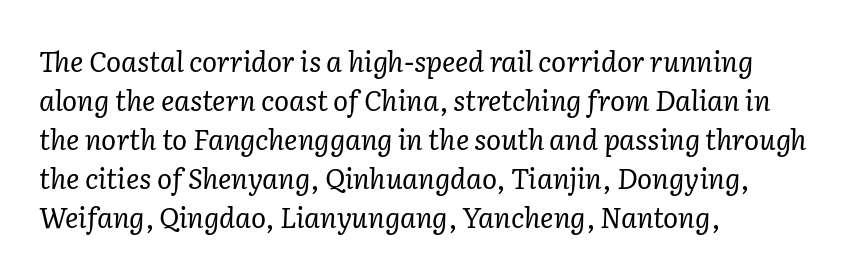
{"serif": "yes", "italic": "yes", "lean": "right", "slant_degrees": 2, "bold": "no", "weight": "regular", "width": "normal", "stroke_contrast": "low", "x_height": "medium", "monospaced": "no", "underline": "no", "align": "left", "line_spacing": "normal", "line_spacing_ratio": 1.39, "letter_spacing": "normal", "letter_spacing_em": 0.0, "glyph_px": 28}
